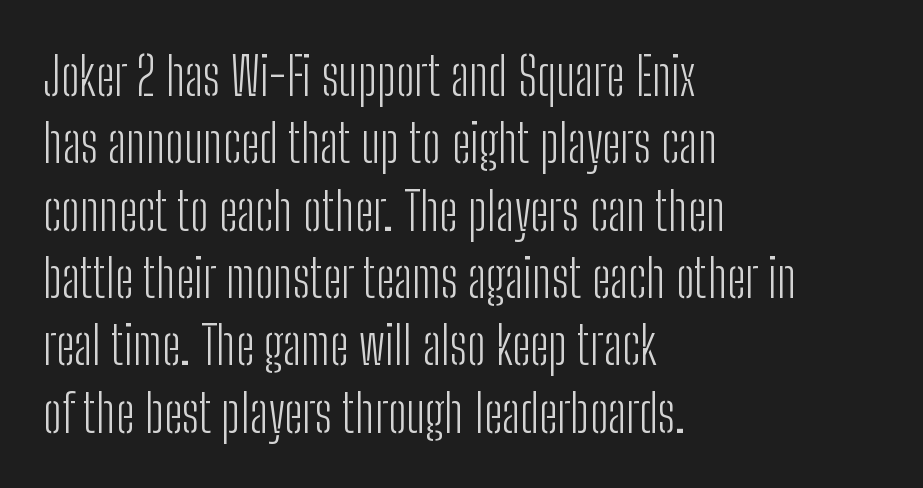
{"serif": "no", "italic": "no", "bold": "no", "weight": "light", "width": "condensed", "stroke_contrast": "low", "x_height": "medium", "monospaced": "no", "underline": "no", "align": "left", "line_spacing": "normal", "line_spacing_ratio": 1.27, "letter_spacing": "normal", "letter_spacing_em": 0.0, "glyph_px": 53}
